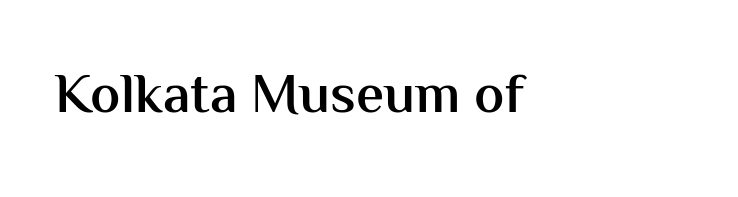
The image shows 56 px semibold sans-serif type, upright; set left-aligned, normal letter spacing, not underlined; medium stroke contrast and a medium x-height.
